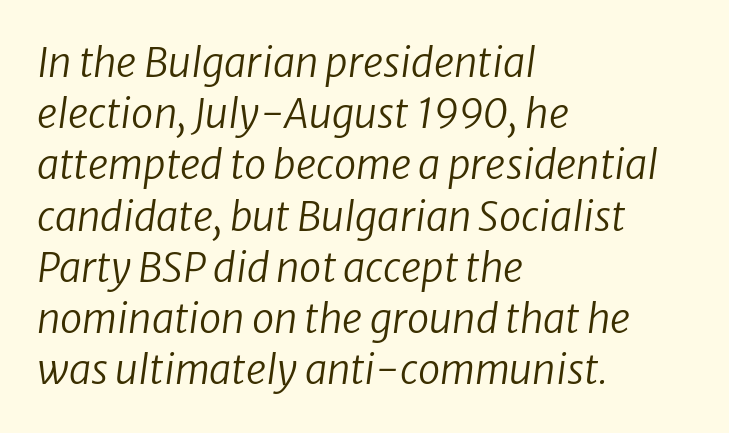
{"serif": "no", "bold": "no", "weight": "regular", "width": "normal", "stroke_contrast": "low", "x_height": "medium", "monospaced": "no", "underline": "no", "align": "left", "line_spacing": "normal", "line_spacing_ratio": 1.28, "letter_spacing": "normal", "letter_spacing_em": 0.0, "glyph_px": 40}
